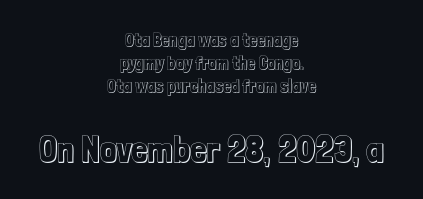
Nothing unusual about the tracking: characters are spaced as the font intends. Compared with typical paragraphs, the rows here are spaced about the same. Letters rest on an invisible, unmarked baseline. The rendering uses natural spacing where letterforms have individual widths. One-word summary of the alignment: center.
